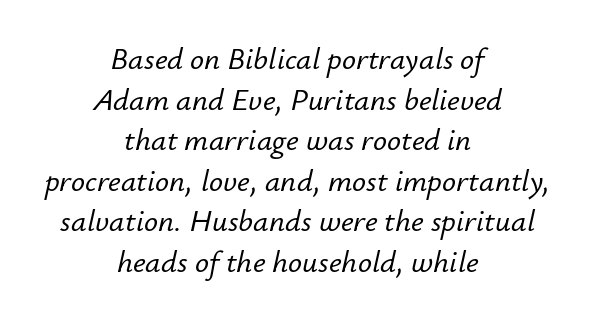
{"italic": "yes", "lean": "right", "slant_degrees": 12, "width": "normal", "stroke_contrast": "low", "x_height": "small", "monospaced": "no", "underline": "no", "align": "center", "line_spacing": "normal", "line_spacing_ratio": 1.31, "letter_spacing": "normal", "letter_spacing_em": 0.0, "glyph_px": 31}
